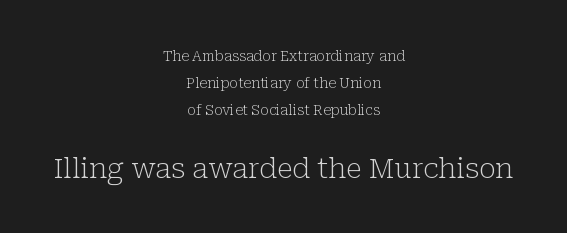
Q: Is the text bold? A: No.
Q: Is the text italic (slanted)? A: No, it is upright.
Q: Is the typeface a serif or a sans-serif typeface? A: Serif.
Q: Is the text underlined? A: No.
Q: How is the paragraph aligned? A: Centered.
Q: Is the spacing between letters normal or unusually wide? A: Normal.
Q: Is the spacing between lines tight, normal or loose? A: Loose.
Q: Which block of text is set in a larger size, the first (top) or the second (bottom)? A: The second (bottom) one.
Q: Width (condensed, normal, or wide)? A: Normal.
Q: Stroke contrast? A: Low.
Q: x-height? A: Medium.
Q: Monospaced? A: No.
